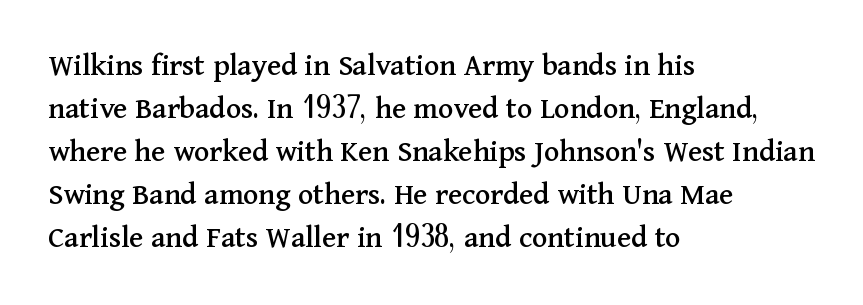
The image shows 32 px serif type, upright; set left-aligned, normal line spacing (1.34x), normal letter spacing, not underlined; medium stroke contrast and a medium x-height.
